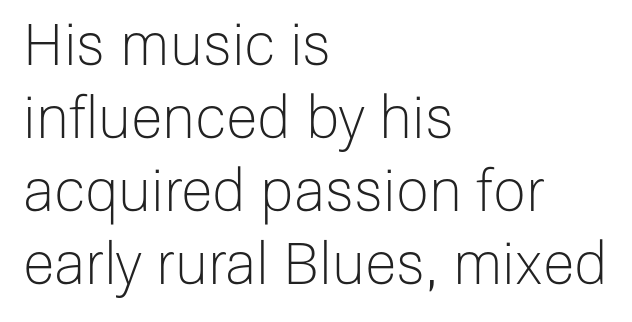
A sans-serif font was chosen for this passage. Students, note that the glyphs here touch the page at normal intervals. Letters rest on an invisible, unmarked baseline. What's the leading like? Ordinary, nothing unusual.
